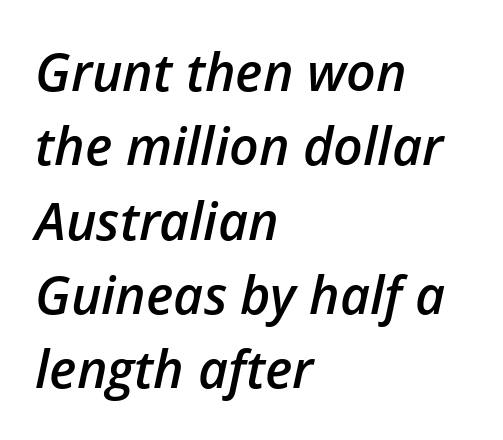
Q: Is the text bold? A: Semi-bold.
Q: Is the text italic (slanted)? A: Yes, it leans right by about 12 degrees.
Q: Is the text underlined? A: No.
Q: How is the paragraph aligned? A: Left-aligned.
Q: Is the spacing between letters normal or unusually wide? A: Normal.
Q: Is the spacing between lines tight, normal or loose? A: Normal.
Q: Width (condensed, normal, or wide)? A: Normal.
Q: Stroke contrast? A: Low.
Q: x-height? A: Medium.
Q: Monospaced? A: No.
